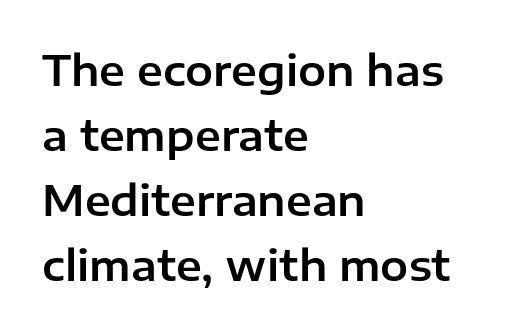
{"serif": "no", "italic": "no", "width": "normal", "stroke_contrast": "low", "x_height": "medium", "monospaced": "no", "underline": "no", "align": "left", "line_spacing": "normal", "line_spacing_ratio": 1.55, "letter_spacing": "normal", "letter_spacing_em": 0.0, "glyph_px": 42}
